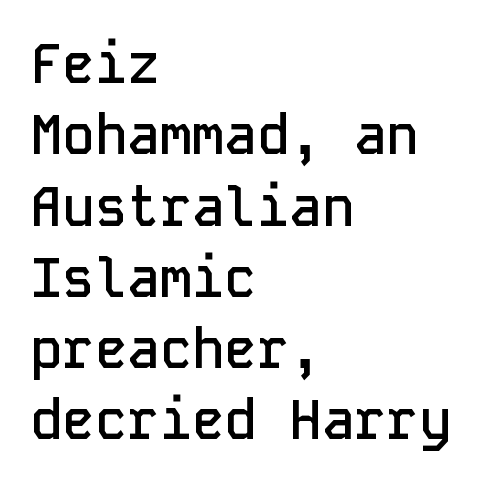
{"serif": "no", "italic": "no", "bold": "semi", "weight": "semibold", "width": "normal", "stroke_contrast": "low", "x_height": "medium", "monospaced": "yes", "underline": "no", "align": "left", "line_spacing": "normal", "line_spacing_ratio": 1.32, "letter_spacing": "normal", "letter_spacing_em": 0.0, "glyph_px": 54}
